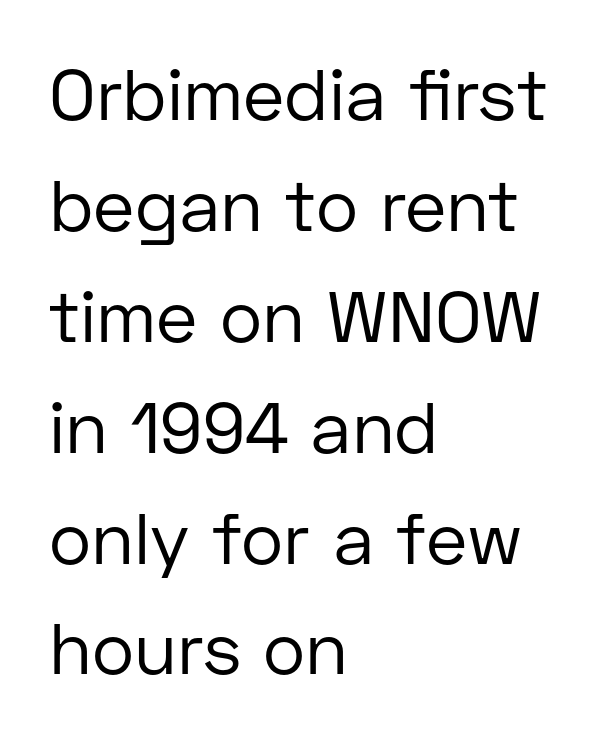
The image shows 72 px regular-weight sans-serif type, upright; set left-aligned, normal line spacing (1.54x), normal letter spacing, not underlined; low stroke contrast and a medium x-height.
